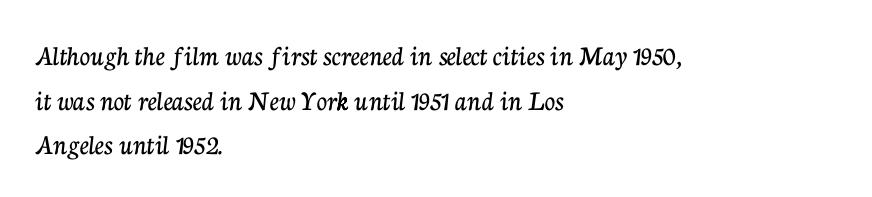
{"serif": "yes", "width": "normal", "stroke_contrast": "low", "x_height": "medium", "monospaced": "no", "underline": "no", "align": "left", "line_spacing": "normal", "line_spacing_ratio": 1.54, "letter_spacing": "normal", "letter_spacing_em": 0.0, "glyph_px": 29}
